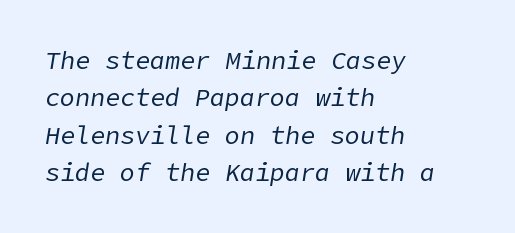
{"italic": "yes", "lean": "right", "slant_degrees": 9, "bold": "no", "underline": "no", "align": "left", "line_spacing": "normal", "line_spacing_ratio": 1.5, "letter_spacing": "normal", "letter_spacing_em": 0.0, "glyph_px": 25}
